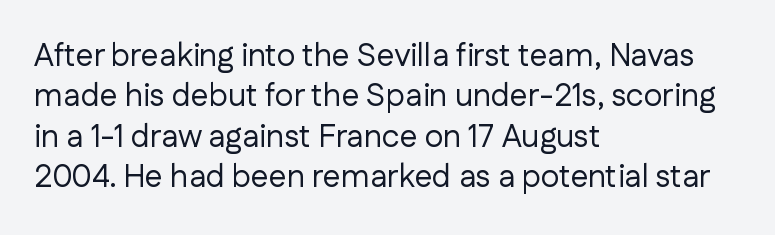
{"serif": "no", "italic": "no", "bold": "no", "weight": "regular", "width": "normal", "stroke_contrast": "low", "x_height": "medium", "monospaced": "no", "underline": "no", "align": "left", "line_spacing": "normal", "line_spacing_ratio": 1.26, "letter_spacing": "normal", "letter_spacing_em": 0.0, "glyph_px": 32}
